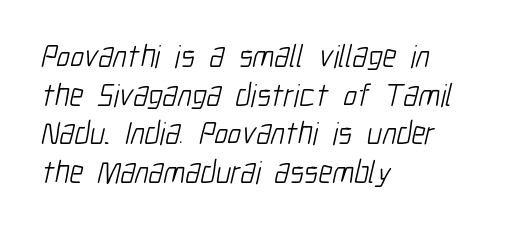
Has an underline been added? It has not. A student would call this left alignment; a typographer would say flush left, rag right. Here the designer chose a conventional face with non-uniform glyph widths. The letters look calm and open, with moderate or lighter stems. Serifs: no, the terminals of the letterforms are clean. Nothing unusual about the tracking: characters are spaced as the font intends.
